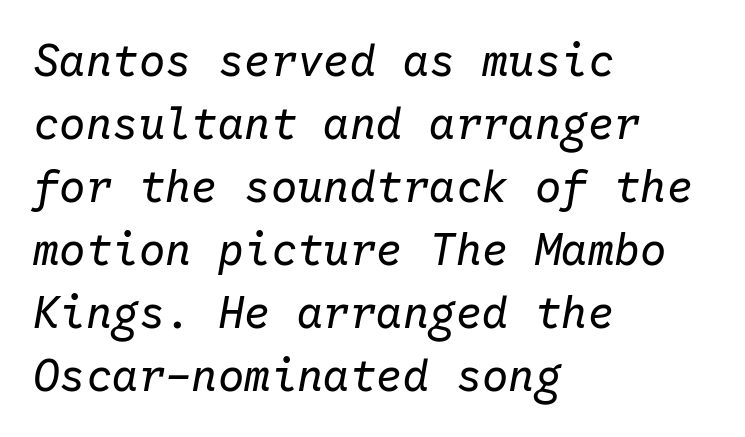
Stem width sits at or under what a default text font uses. The block of text has a typical density, with ordinary space between rows. Every character here occupies the same horizontal width, giving the sample a typewriter-like rhythm. The typesetter chose a ragged-right arrangement here. Letter spacing: default.
